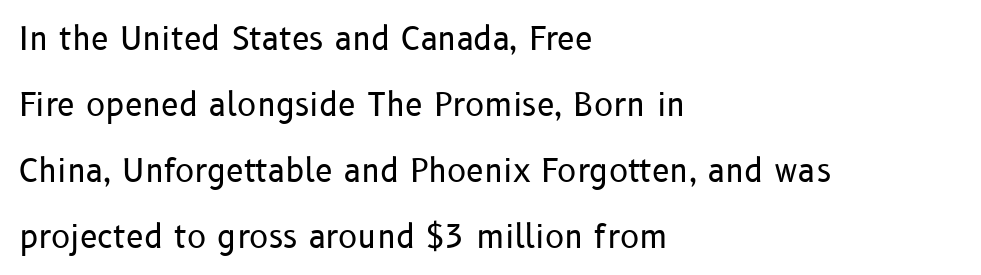
Q: Is the text bold? A: No.
Q: Is the text italic (slanted)? A: No, it is upright.
Q: Is the typeface a serif or a sans-serif typeface? A: Sans-serif.
Q: Is the text underlined? A: No.
Q: How is the paragraph aligned? A: Left-aligned.
Q: Is the spacing between letters normal or unusually wide? A: Normal.
Q: Is the spacing between lines tight, normal or loose? A: Loose.
Q: Width (condensed, normal, or wide)? A: Normal.
Q: Stroke contrast? A: Low.
Q: x-height? A: Medium.
Q: Monospaced? A: No.
